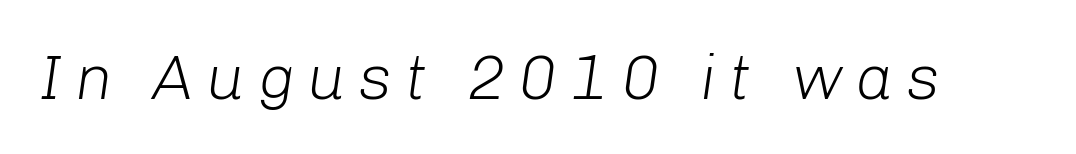
The whole block is typeset with a tilt. Is the type heavy? It reads as light-to-regular instead. A typesetter would call this proportional, since set widths differ per character. Plain, unruled lines of type.
